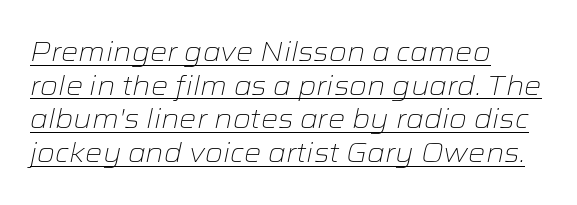
The image shows 27 px text type, italic (leaning right); set left-aligned, normal line spacing (1.25x), normal letter spacing, underlined.
